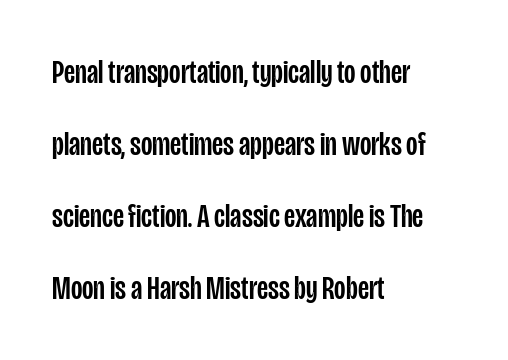
Check under the words: just untouched page. The designer went with a sans here, leaving each stem footless. The face used here is rendered with its standard letterfit. Does the lettering tilt? It doesn't — this is upright. Each line starts at the same left margin while the right side varies. Think of a printed novel: that variable character pitch is what you see here.
